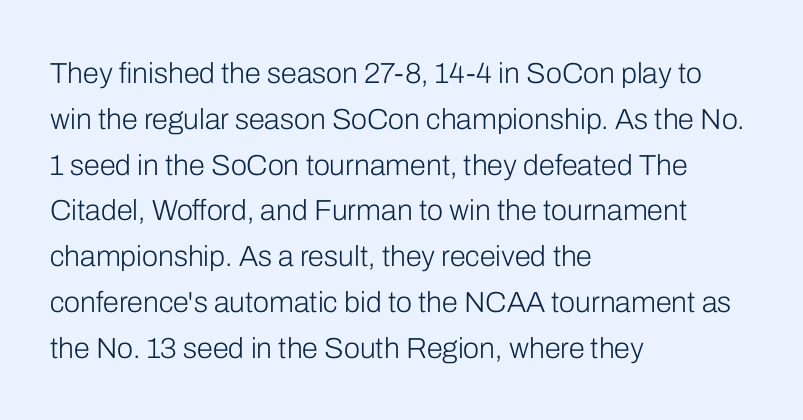
Q: Is the text bold? A: No.
Q: Is the text italic (slanted)? A: No, it is upright.
Q: Is the typeface a serif or a sans-serif typeface? A: Sans-serif.
Q: Is the text underlined? A: No.
Q: How is the paragraph aligned? A: Left-aligned.
Q: Is the spacing between letters normal or unusually wide? A: Normal.
Q: Is the spacing between lines tight, normal or loose? A: Normal.
Q: Width (condensed, normal, or wide)? A: Normal.
Q: Stroke contrast? A: Low.
Q: x-height? A: Medium.
Q: Monospaced? A: No.
